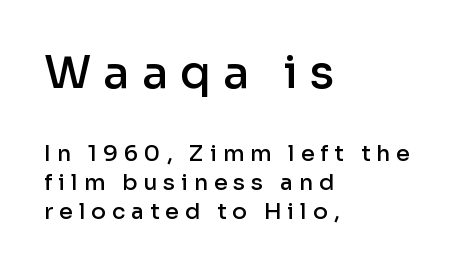
Designer's note — italics off, roman on. Here the first block reads like a headline and the second like body copy. Proportional: the letters do not fall into vertical columns. Check the space under the baseline: it is left empty.
